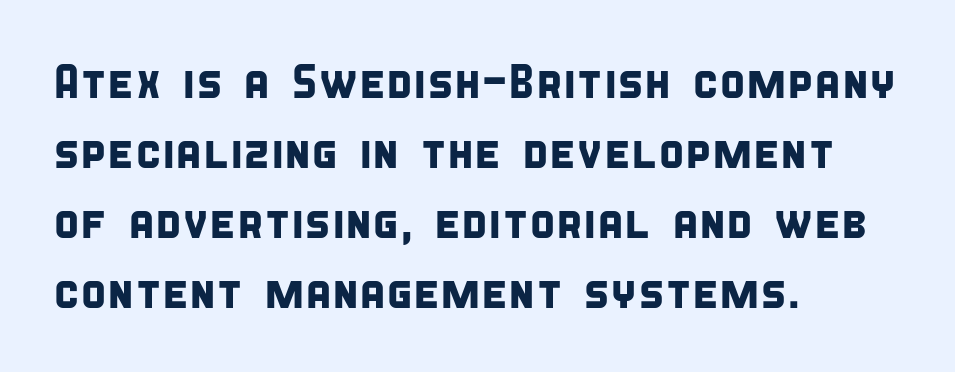
The image shows 48 px condensed sans-serif type; set left-aligned, normal line spacing (1.46x), normal letter spacing, not underlined; low stroke contrast and a large x-height.
